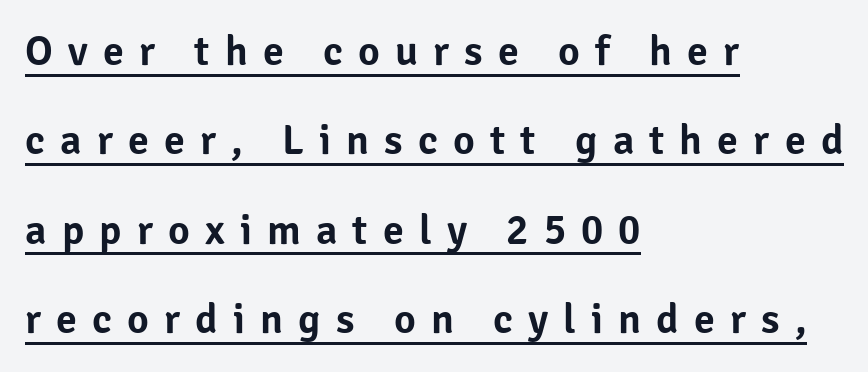
Nope, not italic — everything's standing straight. The specimen includes a rule beneath the text block's lines. If you drew a ruler down the left edge, every line would touch it. Glyph-to-glyph distance is far greater than everyday printed text.
